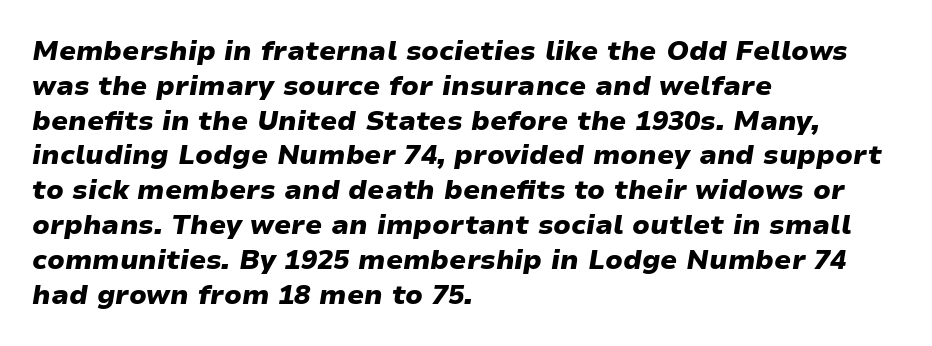
Rule under the text: the space is simply empty. The designer left line spacing at the default. Plenty of ink on the page — the face is bold. There's an unmistakable incline to the writing here. The compositor pushed each line to the left boundary.
